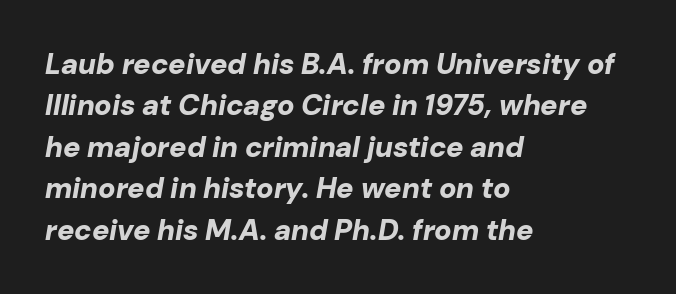
Q: Is the text bold? A: Yes.
Q: Is the text italic (slanted)? A: Yes, it leans right by about 10 degrees.
Q: Is the text underlined? A: No.
Q: How is the paragraph aligned? A: Left-aligned.
Q: Is the spacing between letters normal or unusually wide? A: Normal.
Q: Is the spacing between lines tight, normal or loose? A: Normal.
Q: Width (condensed, normal, or wide)? A: Normal.
Q: Stroke contrast? A: Low.
Q: x-height? A: Medium.
Q: Monospaced? A: No.
